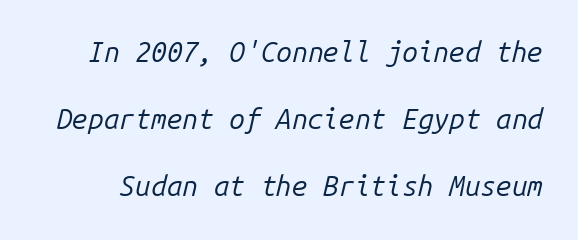
Quick note: interline space is abundant. The font is comparable to plain body text, perhaps lighter. The letterforms sit shoulder to shoulder at normal distance. Emphasis-style slanted type is in use. The face used here is monospaced, like something from a code editor.
